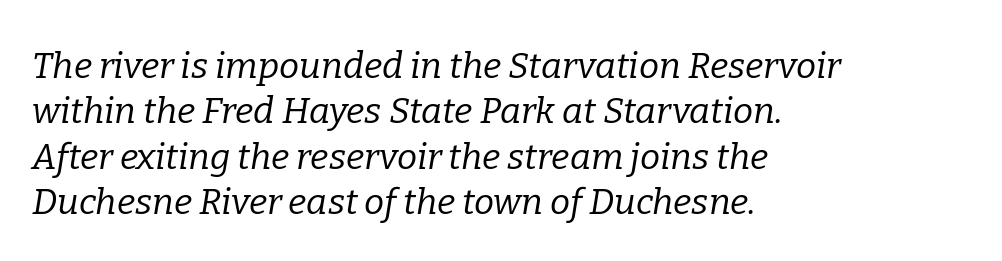
Each stroke keeps to a modest, everyday thickness or less. There's an unmistakable incline to the writing here. Honestly, there is no underline to notice here at all. The line texture is even and compact thanks to regular tracking. This sample uses a serif face. Vertically, the passage feels balanced, rows spaced as you'd expect.
